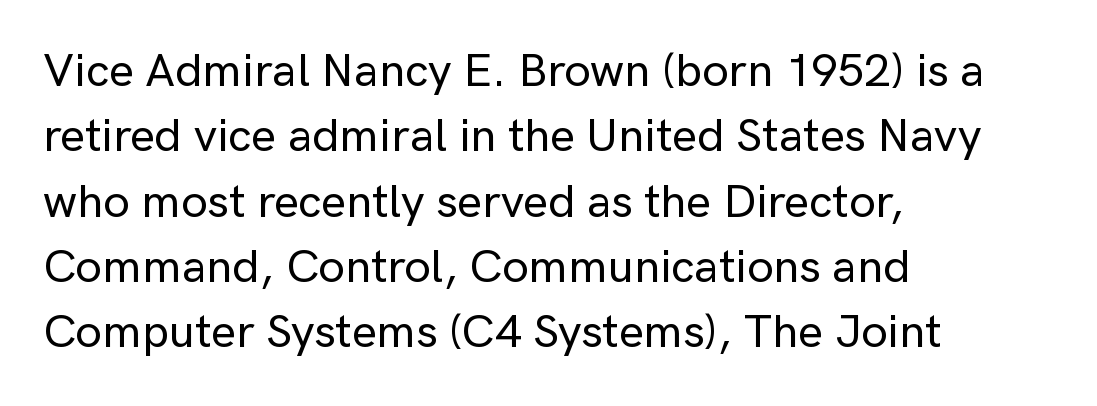
Q: Is the text italic (slanted)? A: No, it is upright.
Q: Is the typeface a serif or a sans-serif typeface? A: Sans-serif.
Q: Is the text underlined? A: No.
Q: How is the paragraph aligned? A: Left-aligned.
Q: Is the spacing between letters normal or unusually wide? A: Normal.
Q: Is the spacing between lines tight, normal or loose? A: Normal.
Q: Width (condensed, normal, or wide)? A: Normal.
Q: Stroke contrast? A: Low.
Q: x-height? A: Medium.
Q: Monospaced? A: No.
